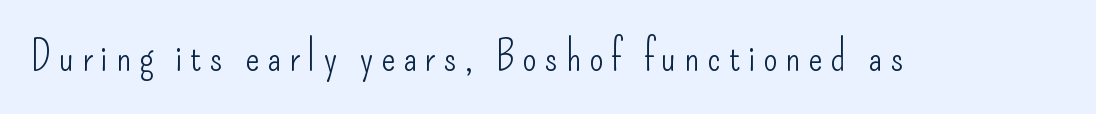
{"serif": "no", "italic": "no", "bold": "no", "weight": "light", "width": "condensed", "stroke_contrast": "low", "x_height": "small", "monospaced": "no", "underline": "no", "glyph_px": 42}
